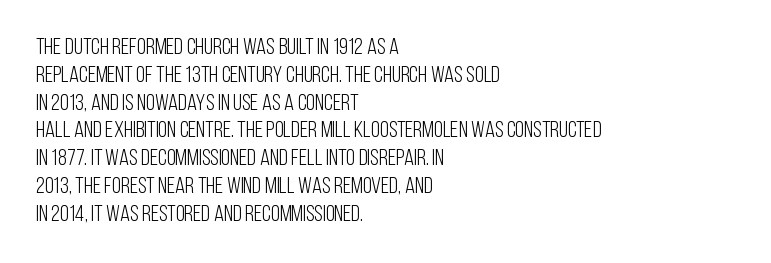
Q: Is the text bold? A: No.
Q: Is the text italic (slanted)? A: No, it is upright.
Q: Is the text underlined? A: No.
Q: How is the paragraph aligned? A: Left-aligned.
Q: Is the spacing between letters normal or unusually wide? A: Normal.
